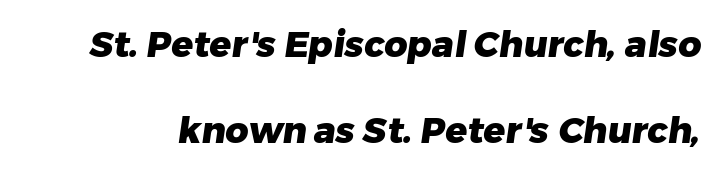
{"serif": "no", "bold": "yes", "weight": "heavy", "width": "normal", "stroke_contrast": "low", "x_height": "medium", "monospaced": "no", "underline": "no", "line_spacing": "loose", "line_spacing_ratio": 2.39, "letter_spacing": "normal", "letter_spacing_em": 0.0, "glyph_px": 36}
